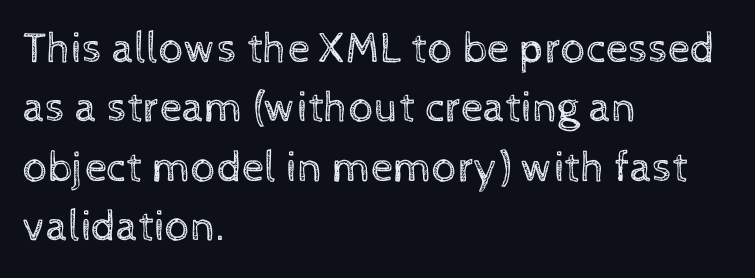
{"italic": "no", "bold": "no", "weight": "regular", "width": "normal", "x_height": "medium", "monospaced": "no", "underline": "no", "align": "left", "line_spacing": "normal", "line_spacing_ratio": 1.35, "letter_spacing": "normal", "letter_spacing_em": 0.0, "glyph_px": 44}
